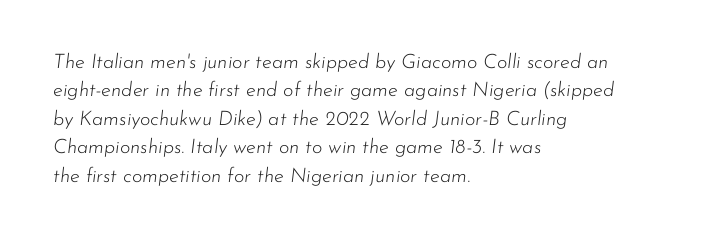
Q: Is the text bold? A: No.
Q: Is the text italic (slanted)? A: Yes, it leans right by about 7 degrees.
Q: Is the text underlined? A: No.
Q: How is the paragraph aligned? A: Left-aligned.
Q: Is the spacing between letters normal or unusually wide? A: Normal.
Q: Is the spacing between lines tight, normal or loose? A: Normal.
